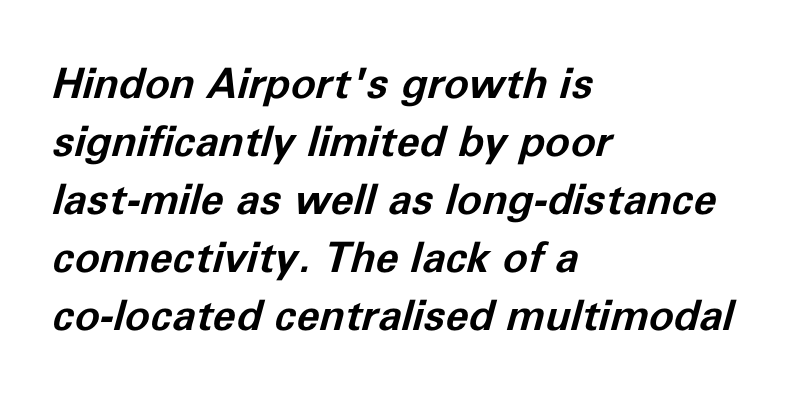
Q: Is the text bold? A: Yes.
Q: Is the text italic (slanted)? A: Yes, it leans right by about 11 degrees.
Q: Is the text underlined? A: No.
Q: How is the paragraph aligned? A: Left-aligned.
Q: Is the spacing between letters normal or unusually wide? A: Normal.
Q: Is the spacing between lines tight, normal or loose? A: Normal.
Q: Width (condensed, normal, or wide)? A: Normal.
Q: Stroke contrast? A: Low.
Q: x-height? A: Medium.
Q: Monospaced? A: No.
